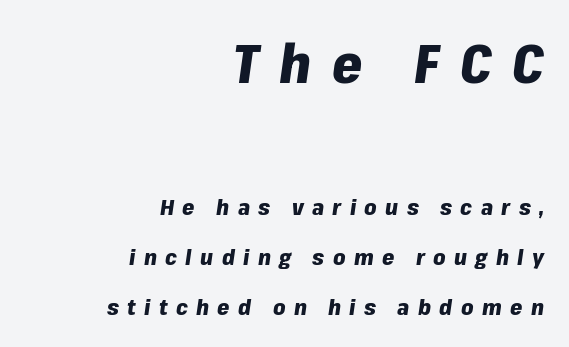
The image shows 54 px heavy type, italic (leaning right); set right-aligned, loose line spacing (2.27x), unusually wide letter spacing (+0.38 em), not underlined; the first (top) block is 2.45x larger; low stroke contrast and a medium x-height.
